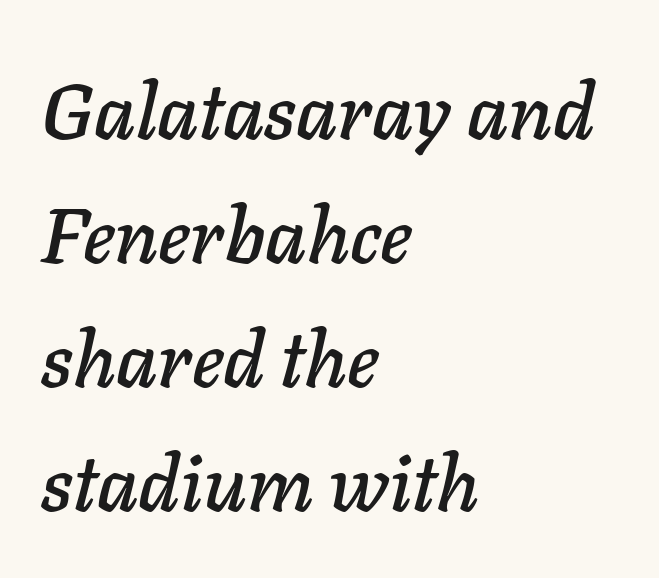
{"italic": "yes", "lean": "right", "slant_degrees": 11, "width": "normal", "stroke_contrast": "low", "x_height": "medium", "monospaced": "no", "underline": "no", "align": "left", "line_spacing": "normal", "line_spacing_ratio": 1.59, "letter_spacing": "normal", "letter_spacing_em": 0.0, "glyph_px": 78}
